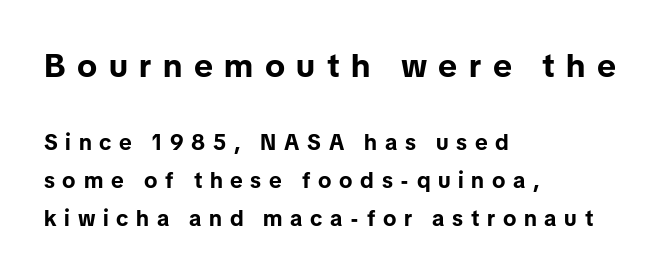
{"serif": "no", "italic": "no", "bold": "yes", "weight": "bold", "width": "normal", "stroke_contrast": "low", "x_height": "medium", "monospaced": "no", "underline": "no", "align": "left", "line_spacing_ratio": 1.74, "letter_spacing": "wide", "letter_spacing_em": 0.35, "larger_block": "first", "size_ratio": 1.5, "glyph_px": 33}
